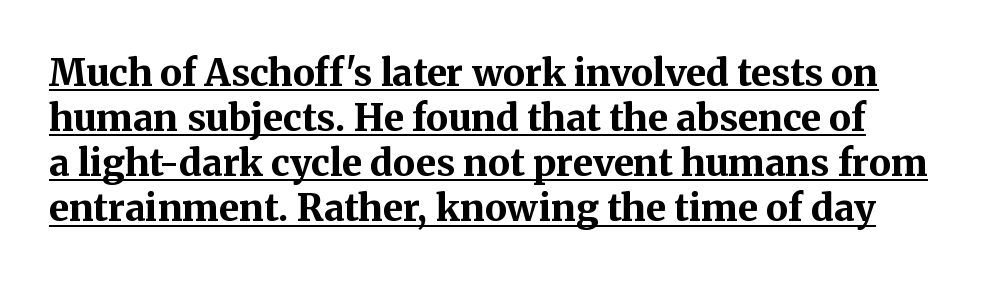
Underlined type. Spacing between characters is what you'd get straight out of the box. Posture: vertical. Each glyph is drawn with heavy, bold strokes.
